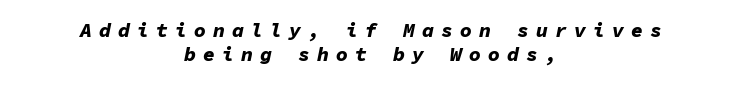
{"italic": "yes", "lean": "right", "slant_degrees": 11, "bold": "yes", "underline": "no", "align": "center", "line_spacing_ratio": 1.22, "letter_spacing": "wide", "letter_spacing_em": 0.35, "glyph_px": 20}
